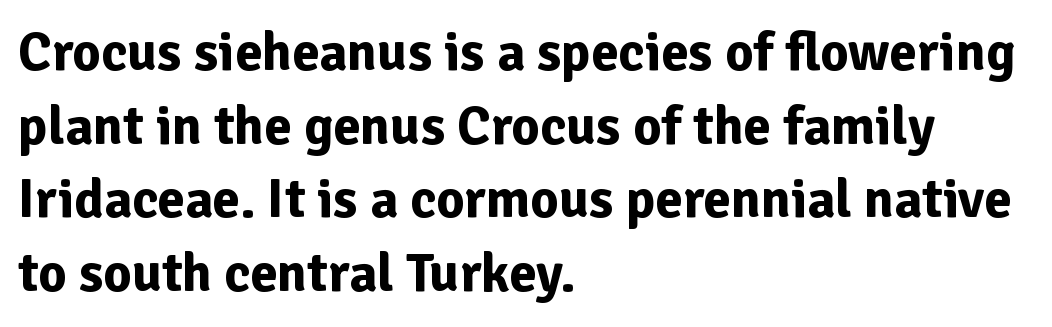
Q: Is the text bold? A: Yes.
Q: Is the text italic (slanted)? A: No, it is upright.
Q: Is the typeface a serif or a sans-serif typeface? A: Sans-serif.
Q: Is the text underlined? A: No.
Q: How is the paragraph aligned? A: Left-aligned.
Q: Is the spacing between letters normal or unusually wide? A: Normal.
Q: Is the spacing between lines tight, normal or loose? A: Normal.
Q: Width (condensed, normal, or wide)? A: Normal.
Q: Stroke contrast? A: Low.
Q: x-height? A: Medium.
Q: Monospaced? A: No.
